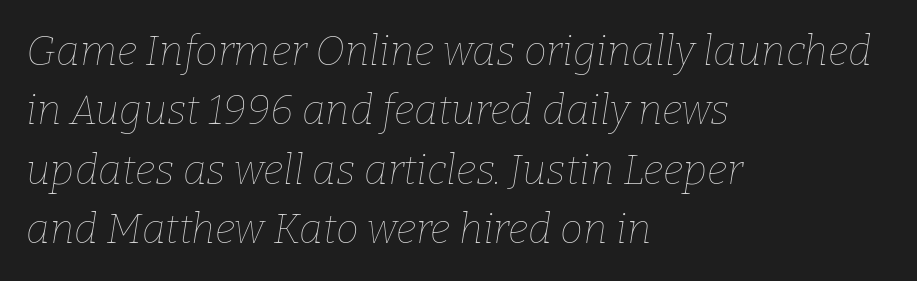
Teacher's note: observe the even left margin — that is flush-left alignment. This is not heavy type; no bold has been used. The lines sit at an ordinary, default distance from one another. Is this a fixed-width face? No — the glyphs have proportional, varying widths. Characters are canted at an angle relative to the baseline's perpendicular.
